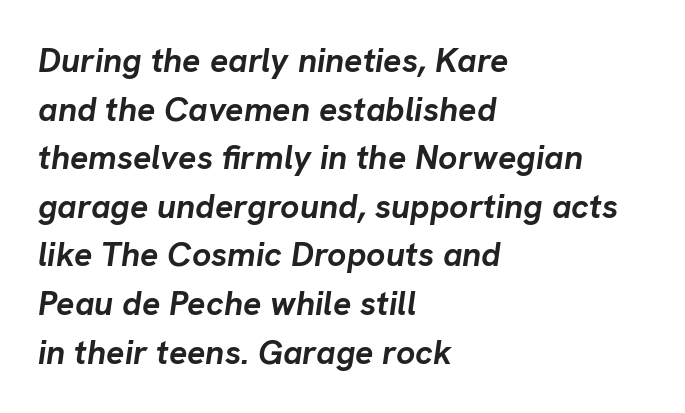
Q: Is the text bold? A: Yes.
Q: Is the text italic (slanted)? A: Yes, it leans right by about 8 degrees.
Q: Is the text underlined? A: No.
Q: How is the paragraph aligned? A: Left-aligned.
Q: Is the spacing between letters normal or unusually wide? A: Normal.
Q: Is the spacing between lines tight, normal or loose? A: Normal.
Q: Width (condensed, normal, or wide)? A: Normal.
Q: Stroke contrast? A: Low.
Q: x-height? A: Medium.
Q: Monospaced? A: No.
